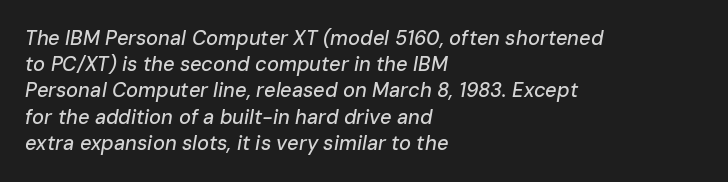
The image shows 20 px text type, italic (leaning right); set left-aligned, normal line spacing (1.31x), normal letter spacing, not underlined.
